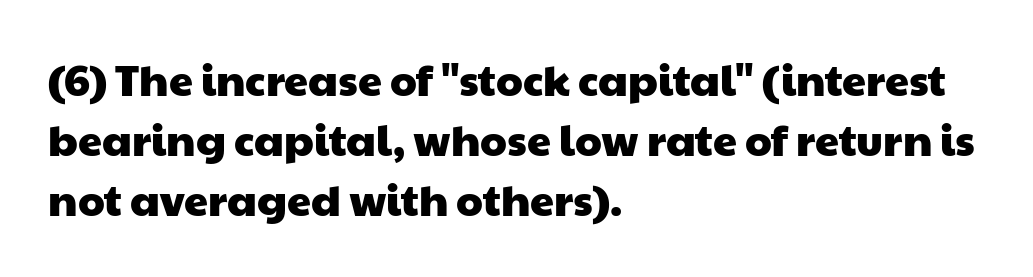
The image shows 43 px wide sans-serif type; set left-aligned, normal line spacing (1.39x), normal letter spacing, not underlined; low stroke contrast and a medium x-height.
